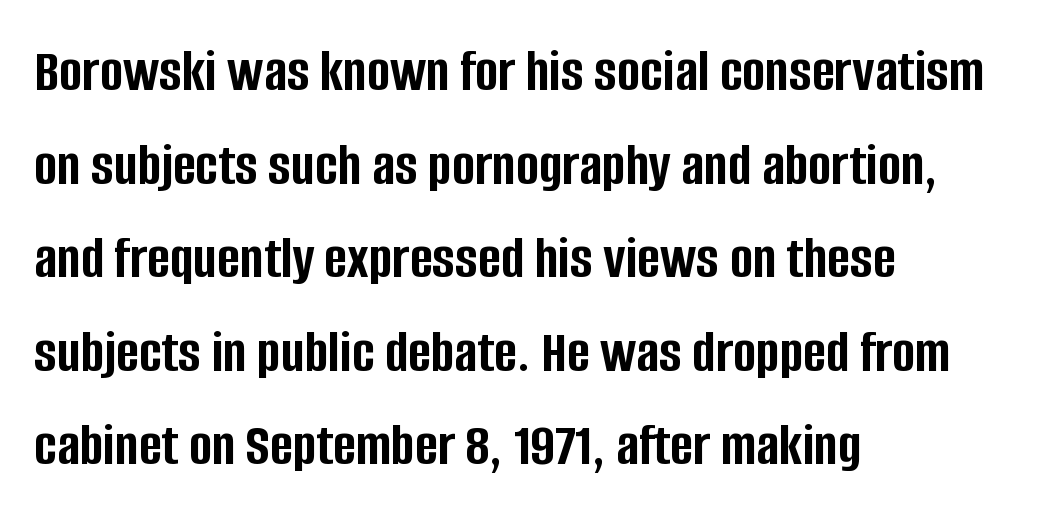
{"serif": "no", "italic": "no", "bold": "yes", "weight": "semibold", "width": "condensed", "stroke_contrast": "low", "x_height": "large", "monospaced": "no", "underline": "no", "align": "left", "line_spacing": "normal", "line_spacing_ratio": 1.51, "letter_spacing": "normal", "letter_spacing_em": 0.0, "glyph_px": 62}
